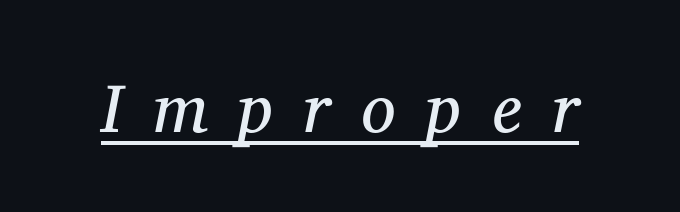
Q: Is the text bold? A: No.
Q: Is the text italic (slanted)? A: Yes, it leans right by about 11 degrees.
Q: Is the typeface a serif or a sans-serif typeface? A: Serif.
Q: Is the text underlined? A: Yes.
Q: Is the spacing between letters normal or unusually wide? A: Unusually wide.
Q: Width (condensed, normal, or wide)? A: Normal.
Q: Stroke contrast? A: Medium.
Q: x-height? A: Medium.
Q: Monospaced? A: No.
